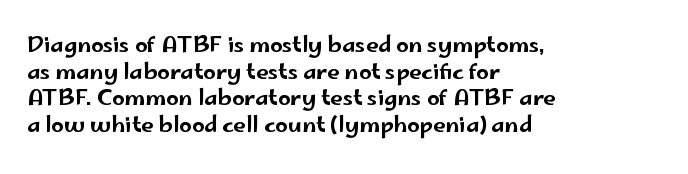
The image shows 22 px text type, upright; set left-aligned, line spacing 1.21x, normal letter spacing, not underlined.
